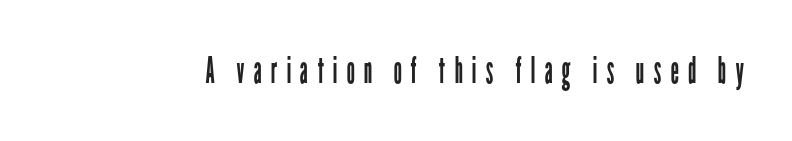
Think standard paragraph weight, or any step lighter than that. Compared with typical body copy, the letter spacing here is much looser. The rendering uses natural spacing where letterforms have individual widths. Does the lettering tilt? It doesn't — this is upright. Words float on clear page, feet unadorned. The typeface chosen for these lines omits serifs.
